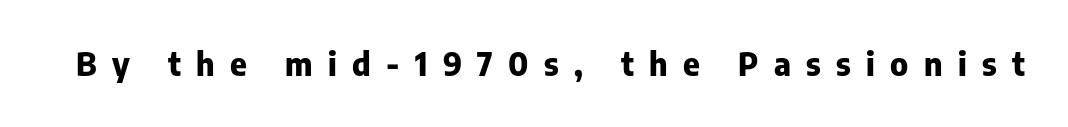
Someone cranked the tracking dial way up on this one. Does the weight exceed regular? Yes, all the way to bold. Bare-footed words on every line. Observe the absence of serifs on each vertical stroke in this sample.
